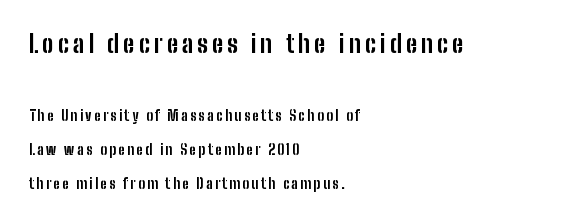
{"italic": "no", "bold": "yes", "underline": "no", "align": "left", "line_spacing": "loose", "line_spacing_ratio": 2.43, "larger_block": "first", "size_ratio": 1.71, "glyph_px": 24}
